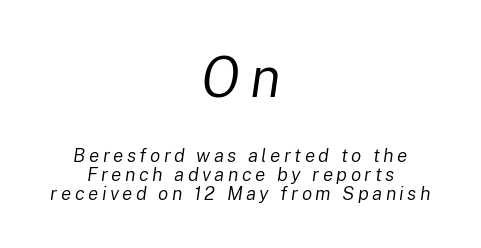
{"italic": "yes", "lean": "right", "slant_degrees": 8, "bold": "no", "weight": "regular", "width": "normal", "stroke_contrast": "low", "x_height": "medium", "monospaced": "no", "underline": "no", "align": "center", "line_spacing": "tight", "line_spacing_ratio": 0.99, "larger_block": "first", "size_ratio": 2.95, "glyph_px": 56}
